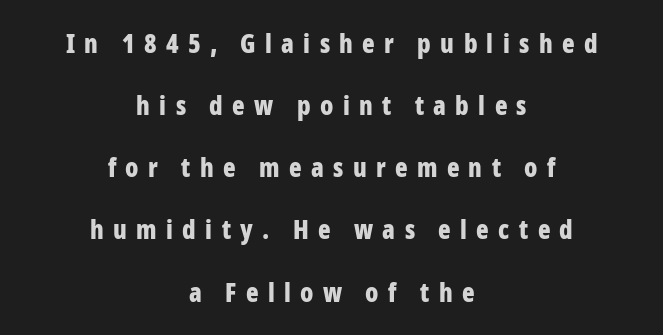
Each line is balanced around a shared central axis. Summary of vertical rhythm: relaxed, with wide interline spacing. Notice how thick the strokes are: this is what a full bold looks like. Ascenders rise straight up at ninety degrees. Only glyphs here, with clear space below each row. How are the letters spaced? Widely, with obvious added tracking.
